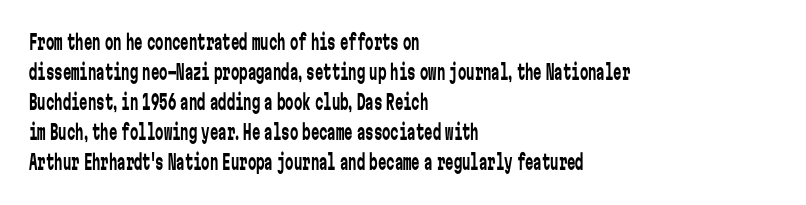
The image shows 21 px text type, upright; set left-aligned, normal line spacing (1.43x), normal letter spacing, not underlined.
